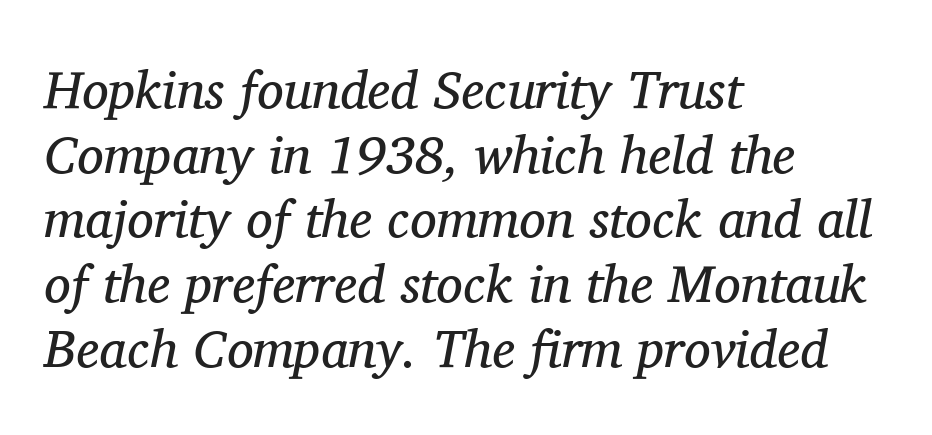
The image shows 53 px regular-weight serif type, italic (leaning right); set left-aligned, line spacing 1.22x, normal letter spacing, not underlined; medium stroke contrast and a medium x-height.
